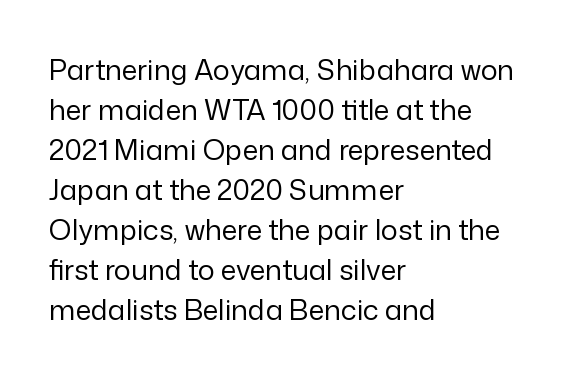
{"serif": "no", "italic": "no", "bold": "no", "weight": "regular", "width": "normal", "stroke_contrast": "low", "x_height": "medium", "monospaced": "no", "underline": "no", "align": "left", "line_spacing": "normal", "line_spacing_ratio": 1.43, "letter_spacing": "normal", "letter_spacing_em": 0.0, "glyph_px": 28}
